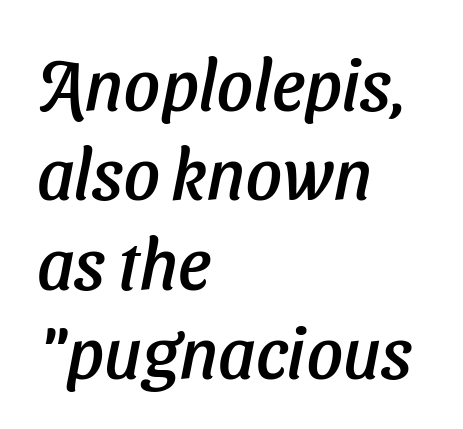
{"width": "normal", "stroke_contrast": "low", "x_height": "medium", "monospaced": "no", "underline": "no", "align": "left", "line_spacing": "normal", "line_spacing_ratio": 1.26, "letter_spacing": "normal", "letter_spacing_em": 0.0, "glyph_px": 71}
